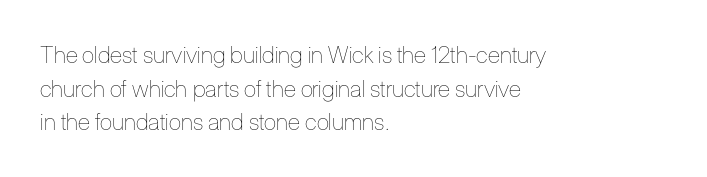
Q: Is the text bold? A: No.
Q: Is the text italic (slanted)? A: No, it is upright.
Q: Is the text underlined? A: No.
Q: How is the paragraph aligned? A: Left-aligned.
Q: Is the spacing between letters normal or unusually wide? A: Normal.
Q: Is the spacing between lines tight, normal or loose? A: Normal.
